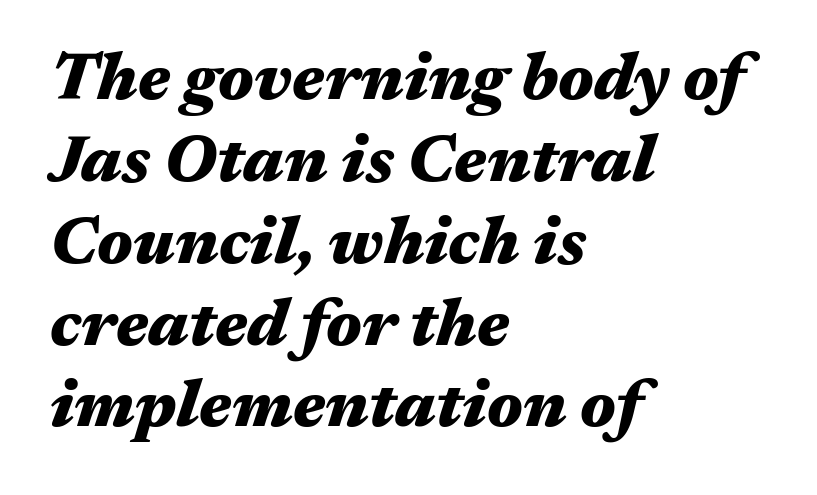
The image shows 66 px heavy, wide type, italic (leaning right); set left-aligned, line spacing 1.24x, normal letter spacing, not underlined; medium stroke contrast and a medium x-height.
